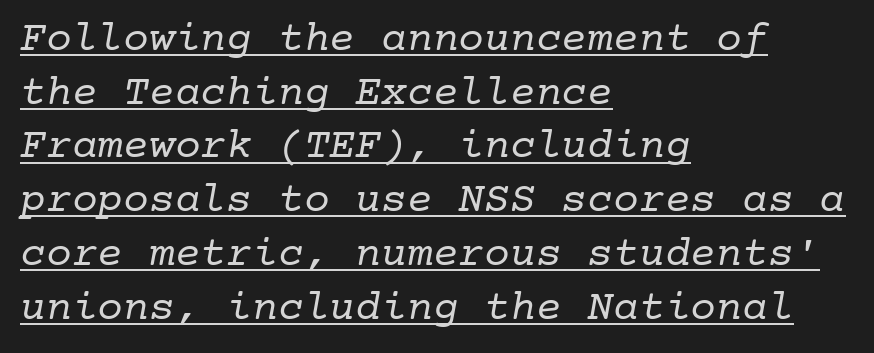
Q: Is the text bold? A: No.
Q: Is the typeface a serif or a sans-serif typeface? A: Serif.
Q: Is the text underlined? A: Yes.
Q: How is the paragraph aligned? A: Left-aligned.
Q: Is the spacing between letters normal or unusually wide? A: Normal.
Q: Is the spacing between lines tight, normal or loose? A: Normal.
Q: Width (condensed, normal, or wide)? A: Normal.
Q: Stroke contrast? A: Low.
Q: x-height? A: Medium.
Q: Monospaced? A: Yes.
